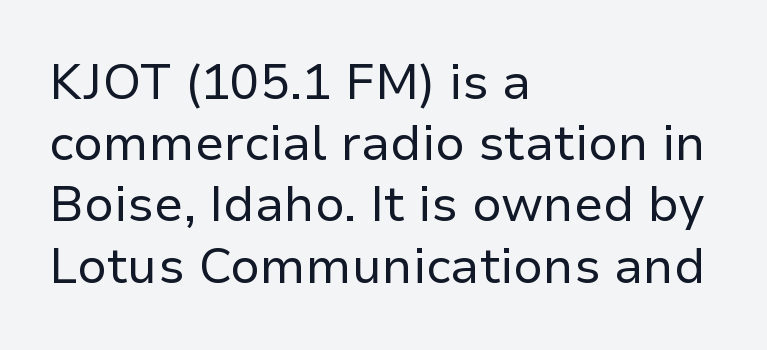
The image shows 49 px regular-weight sans-serif type, upright; set left-aligned, normal line spacing (1.25x), normal letter spacing, not underlined; low stroke contrast and a medium x-height.
